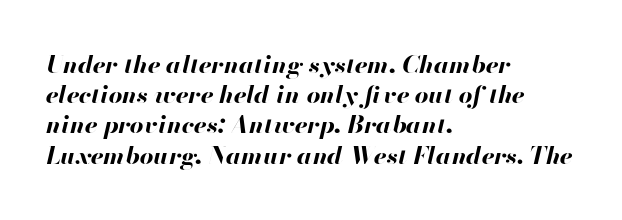
Q: Is the text bold? A: Yes.
Q: Is the text italic (slanted)? A: Yes, it leans right by about 13 degrees.
Q: Is the text underlined? A: No.
Q: How is the paragraph aligned? A: Left-aligned.
Q: Is the spacing between letters normal or unusually wide? A: Normal.
Q: Is the spacing between lines tight, normal or loose? A: Normal.
